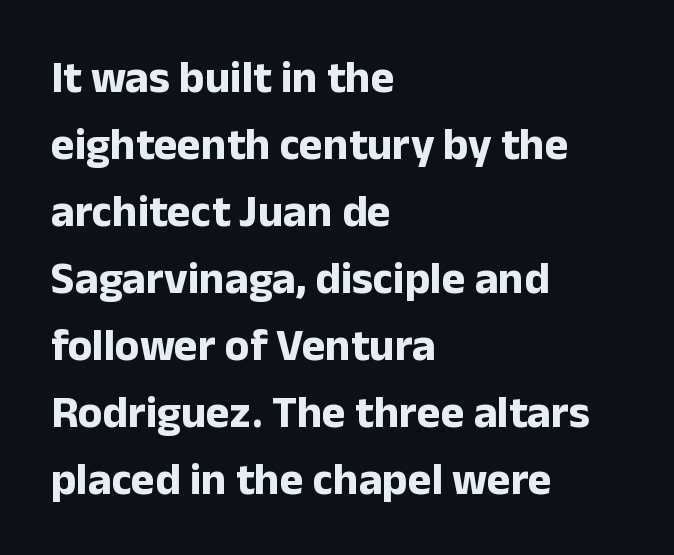
{"serif": "no", "italic": "no", "bold": "yes", "weight": "bold", "width": "normal", "stroke_contrast": "low", "x_height": "medium", "monospaced": "no", "underline": "no", "align": "left", "line_spacing": "normal", "line_spacing_ratio": 1.49, "letter_spacing": "normal", "letter_spacing_em": 0.0, "glyph_px": 45}
